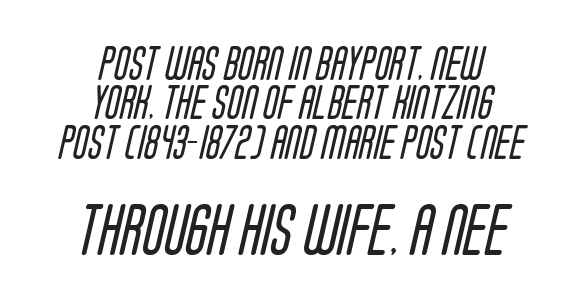
Short note: letters normally spaced. Summary of weight: not heavy and not bold. Lines of text with bare space underneath. Note: no serifs on the glyphs. Note the varied advance widths — an 'i' is clearly narrower than an 'm'.
